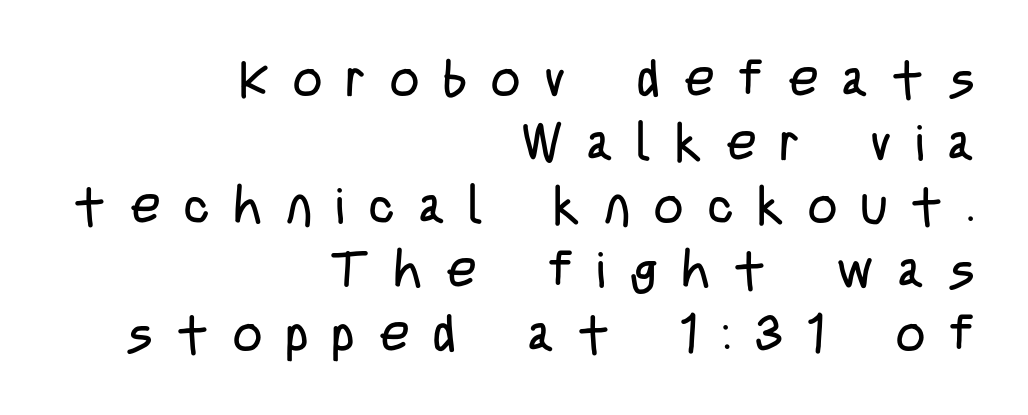
Q: Is the text bold? A: No.
Q: Is the text italic (slanted)? A: No, it is upright.
Q: Is the typeface a serif or a sans-serif typeface? A: Sans-serif.
Q: Is the text underlined? A: No.
Q: How is the paragraph aligned? A: Right-aligned.
Q: Is the spacing between letters normal or unusually wide? A: Unusually wide.
Q: Is the spacing between lines tight, normal or loose? A: Normal.
Q: Width (condensed, normal, or wide)? A: Condensed.
Q: Stroke contrast? A: Low.
Q: x-height? A: Large.
Q: Monospaced? A: No.
